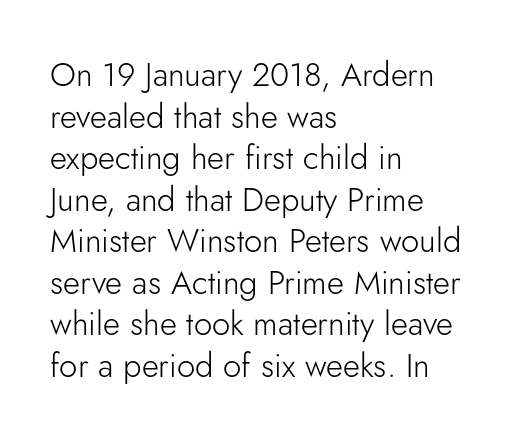
Q: Is the text bold? A: No.
Q: Is the text italic (slanted)? A: No, it is upright.
Q: Is the typeface a serif or a sans-serif typeface? A: Sans-serif.
Q: Is the text underlined? A: No.
Q: How is the paragraph aligned? A: Left-aligned.
Q: Is the spacing between letters normal or unusually wide? A: Normal.
Q: Is the spacing between lines tight, normal or loose? A: Normal.
Q: Width (condensed, normal, or wide)? A: Normal.
Q: Stroke contrast? A: Low.
Q: x-height? A: Small.
Q: Monospaced? A: No.
